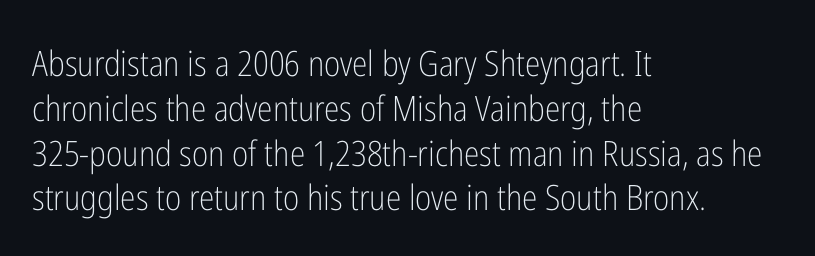
Unmarked baselines from the first word to the last. Short and long lines alike share a common starting point at left. These lines are rendered in a variable-pitch font. The leading is moderate, giving the passage an even texture. This rendering employs a face without finishing strokes, i.e., a sans-serif.
